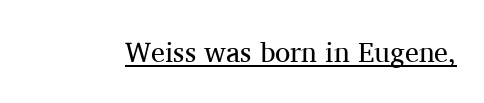
The image shows 28 px regular-weight serif type, upright; set normal letter spacing, underlined; medium stroke contrast and a medium x-height.
